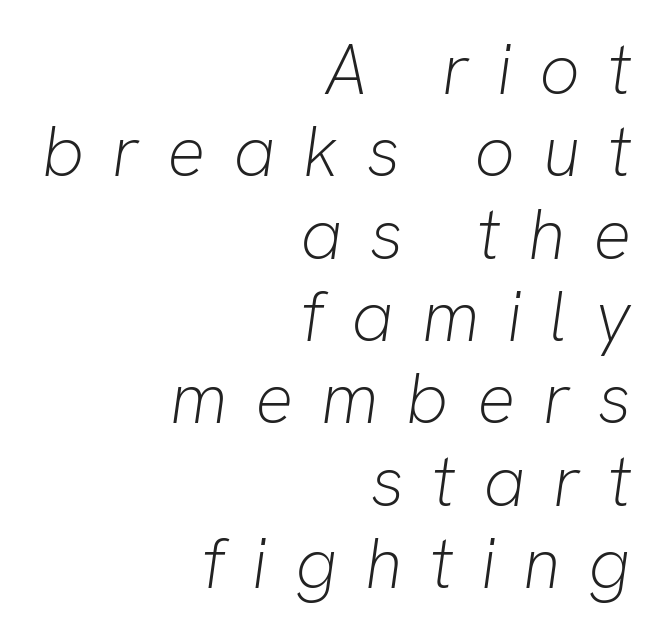
Q: Is the text bold? A: No.
Q: Is the text italic (slanted)? A: Yes, it leans right by about 8 degrees.
Q: Is the text underlined? A: No.
Q: How is the paragraph aligned? A: Right-aligned.
Q: Is the spacing between letters normal or unusually wide? A: Unusually wide.
Q: Width (condensed, normal, or wide)? A: Normal.
Q: Stroke contrast? A: Low.
Q: x-height? A: Medium.
Q: Monospaced? A: No.
